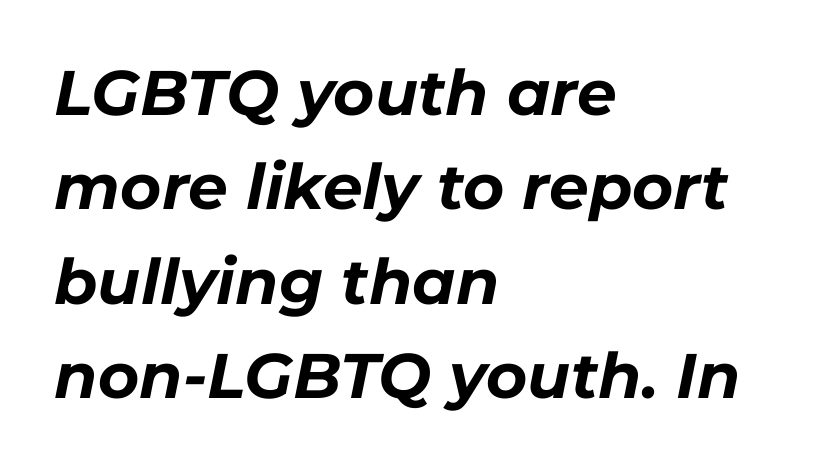
The passage shown is emphatically bold. The rendering applies a slant to the glyphs. Rows of type keep a routine distance in the vertical direction. Layout note: lines flush left. A typesetter would call this proportional, since set widths differ per character.
